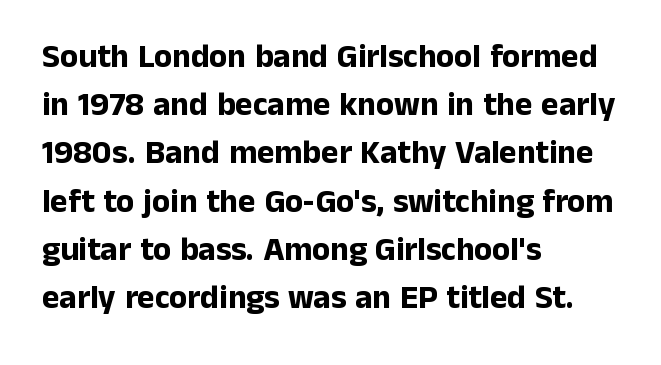
{"serif": "no", "italic": "no", "bold": "yes", "weight": "bold", "width": "normal", "stroke_contrast": "low", "x_height": "medium", "monospaced": "no", "underline": "no", "align": "left", "line_spacing": "normal", "line_spacing_ratio": 1.46, "letter_spacing": "normal", "letter_spacing_em": 0.0, "glyph_px": 33}
